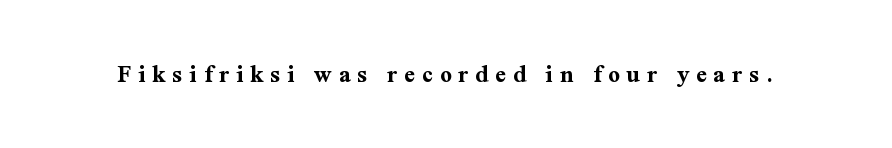
The image shows 26 px bold type, upright; set unusually wide letter spacing (+0.26 em), not underlined.
